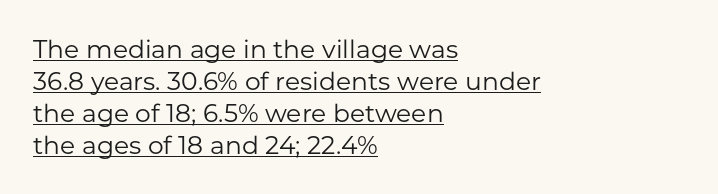
The image shows 25 px text type, upright; set left-aligned, normal line spacing (1.28x), normal letter spacing, underlined.
